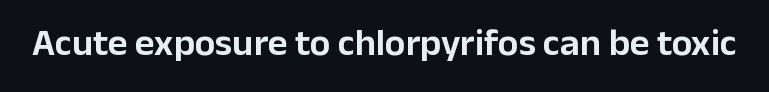
{"serif": "no", "italic": "no", "width": "normal", "stroke_contrast": "low", "x_height": "medium", "monospaced": "no", "underline": "no", "letter_spacing": "normal", "letter_spacing_em": 0.0, "glyph_px": 38}
